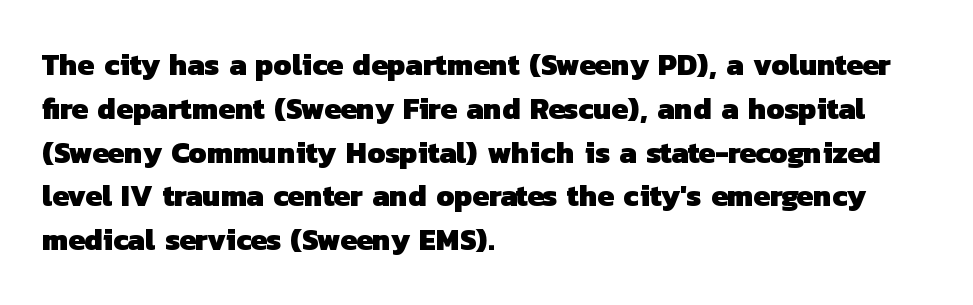
{"serif": "no", "bold": "yes", "weight": "heavy", "width": "normal", "stroke_contrast": "low", "x_height": "medium", "monospaced": "no", "underline": "no", "align": "left", "line_spacing": "normal", "line_spacing_ratio": 1.46, "letter_spacing": "normal", "letter_spacing_em": 0.0, "glyph_px": 30}
